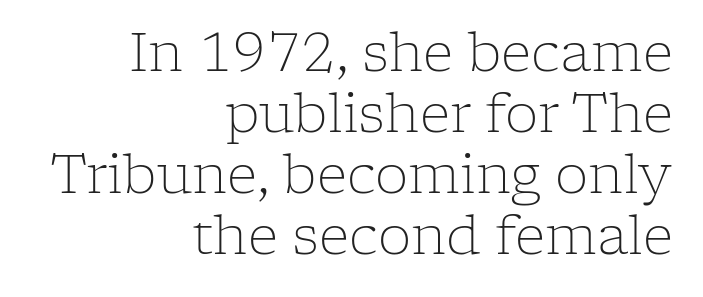
The image shows 53 px light serif type, upright; set right-aligned, tight line spacing (1.15x), normal letter spacing, not underlined; low stroke contrast and a medium x-height.
